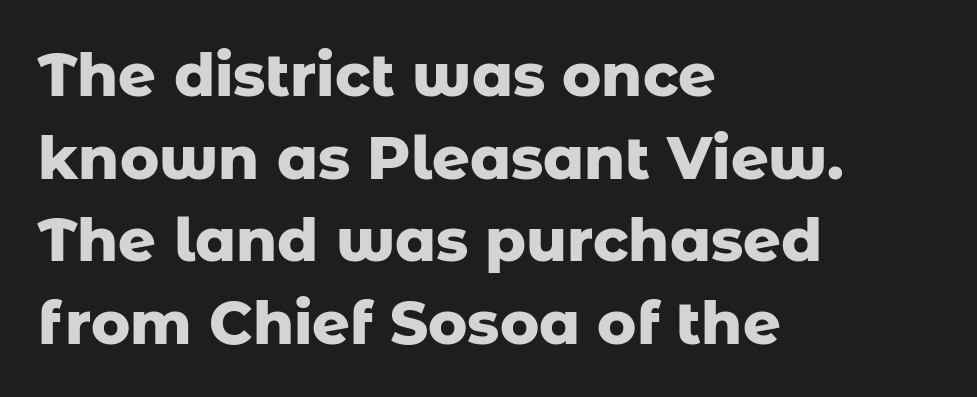
Q: Is the text bold? A: Yes.
Q: Is the text italic (slanted)? A: No, it is upright.
Q: Is the typeface a serif or a sans-serif typeface? A: Sans-serif.
Q: Is the text underlined? A: No.
Q: How is the paragraph aligned? A: Left-aligned.
Q: Is the spacing between letters normal or unusually wide? A: Normal.
Q: Is the spacing between lines tight, normal or loose? A: Normal.
Q: Width (condensed, normal, or wide)? A: Normal.
Q: Stroke contrast? A: Low.
Q: x-height? A: Medium.
Q: Monospaced? A: No.
